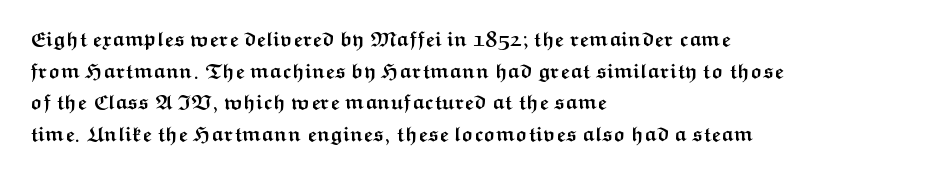
Q: Is the text bold? A: Yes.
Q: Is the text italic (slanted)? A: No, it is upright.
Q: Is the text underlined? A: No.
Q: How is the paragraph aligned? A: Left-aligned.
Q: Is the spacing between letters normal or unusually wide? A: Normal.
Q: Is the spacing between lines tight, normal or loose? A: Normal.
